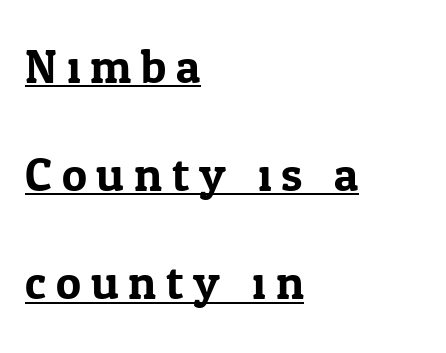
Q: Is the text italic (slanted)? A: No, it is upright.
Q: Is the typeface a serif or a sans-serif typeface? A: Serif.
Q: Is the text underlined? A: Yes.
Q: How is the paragraph aligned? A: Left-aligned.
Q: Is the spacing between letters normal or unusually wide? A: Unusually wide.
Q: Is the spacing between lines tight, normal or loose? A: Loose.
Q: Width (condensed, normal, or wide)? A: Normal.
Q: Stroke contrast? A: Low.
Q: x-height? A: Medium.
Q: Monospaced? A: No.
